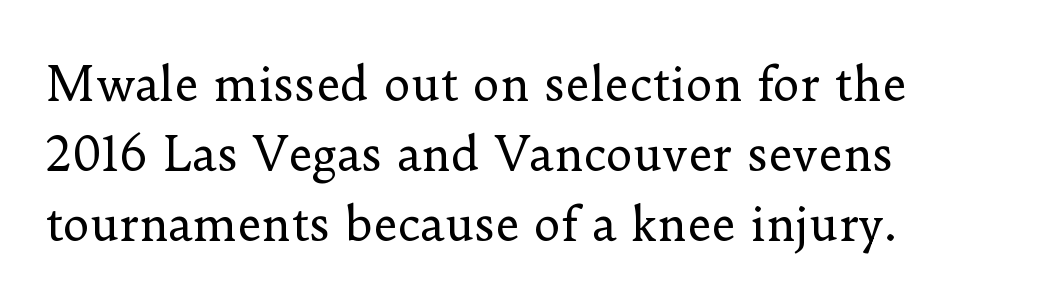
{"serif": "yes", "italic": "no", "bold": "no", "weight": "regular", "width": "normal", "stroke_contrast": "low", "x_height": "small", "monospaced": "no", "underline": "no", "align": "left", "line_spacing": "normal", "line_spacing_ratio": 1.52, "letter_spacing": "normal", "letter_spacing_em": 0.0, "glyph_px": 46}
